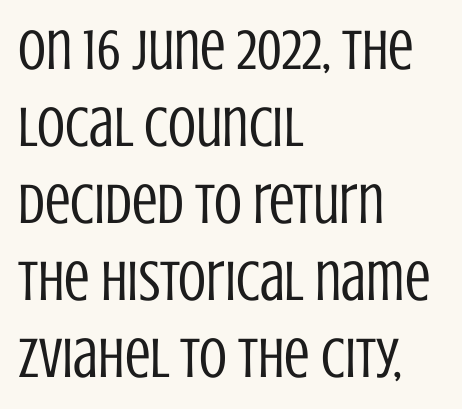
Q: Is the text bold? A: No.
Q: Is the text italic (slanted)? A: No, it is upright.
Q: Is the typeface a serif or a sans-serif typeface? A: Sans-serif.
Q: Is the text underlined? A: No.
Q: How is the paragraph aligned? A: Left-aligned.
Q: Is the spacing between letters normal or unusually wide? A: Normal.
Q: Is the spacing between lines tight, normal or loose? A: Normal.
Q: Width (condensed, normal, or wide)? A: Condensed.
Q: Stroke contrast? A: Low.
Q: x-height? A: Large.
Q: Monospaced? A: No.
